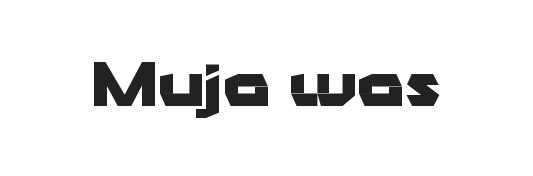
The image shows 61 px heavy, wide sans-serif type, upright; set normal letter spacing, not underlined; low stroke contrast and a medium x-height.
